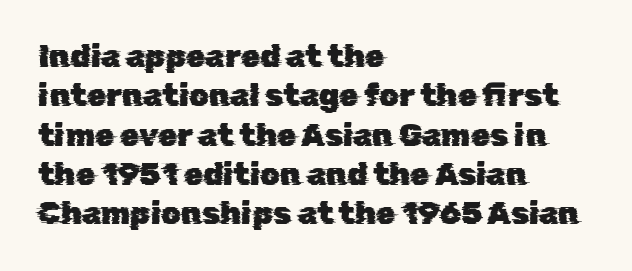
{"serif": "no", "width": "normal", "stroke_contrast": "low", "x_height": "medium", "monospaced": "no", "underline": "no", "align": "left", "line_spacing": "normal", "line_spacing_ratio": 1.27, "letter_spacing": "normal", "letter_spacing_em": 0.0, "glyph_px": 31}
